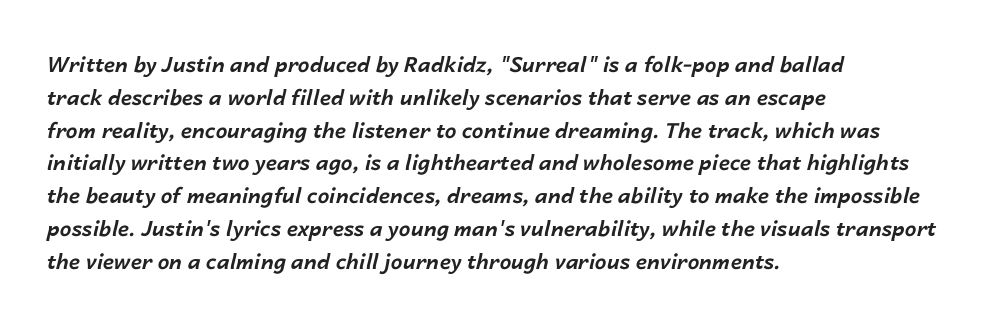
The image shows 21 px bold type, italic (leaning right); set left-aligned, normal line spacing (1.56x), normal letter spacing, not underlined.
